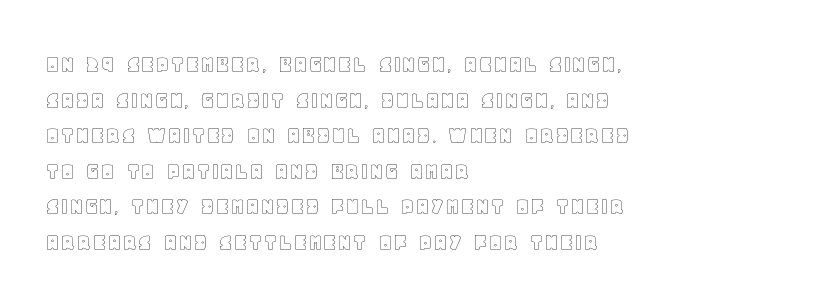
Q: Is the text italic (slanted)? A: No, it is upright.
Q: Is the text underlined? A: No.
Q: How is the paragraph aligned? A: Left-aligned.
Q: Is the spacing between letters normal or unusually wide? A: Normal.
Q: Is the spacing between lines tight, normal or loose? A: Normal.
